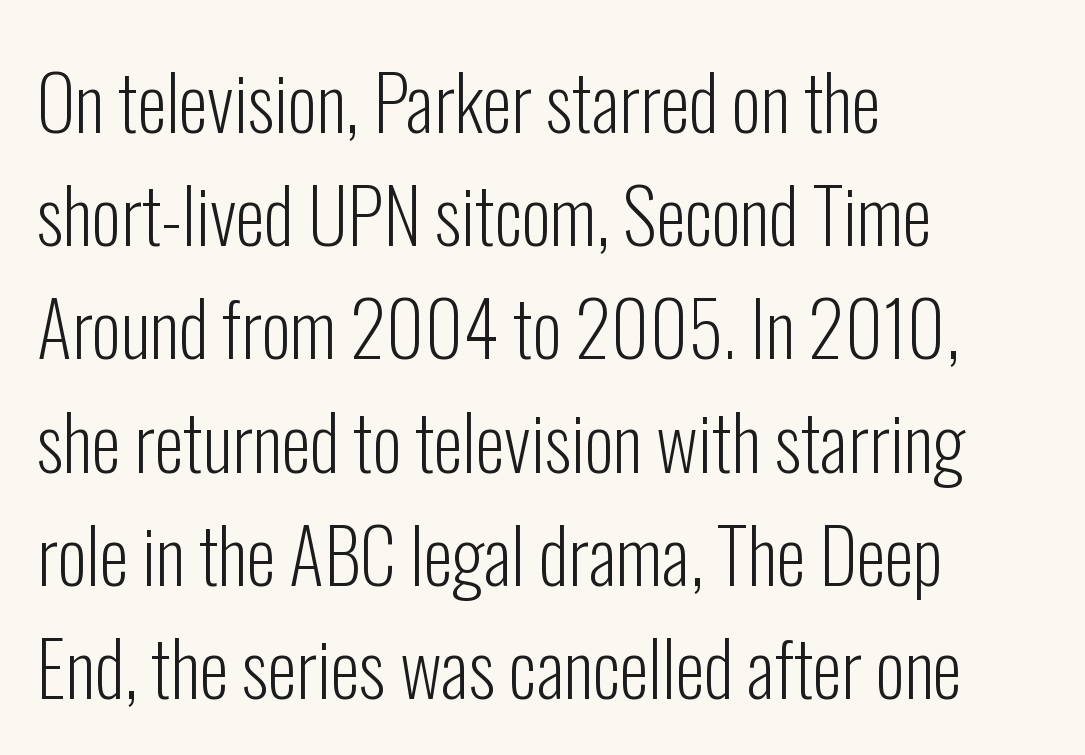
Q: Is the text bold? A: No.
Q: Is the text italic (slanted)? A: No, it is upright.
Q: Is the typeface a serif or a sans-serif typeface? A: Sans-serif.
Q: Is the text underlined? A: No.
Q: How is the paragraph aligned? A: Left-aligned.
Q: Is the spacing between letters normal or unusually wide? A: Normal.
Q: Is the spacing between lines tight, normal or loose? A: Normal.
Q: Width (condensed, normal, or wide)? A: Condensed.
Q: Stroke contrast? A: Low.
Q: x-height? A: Medium.
Q: Monospaced? A: No.
